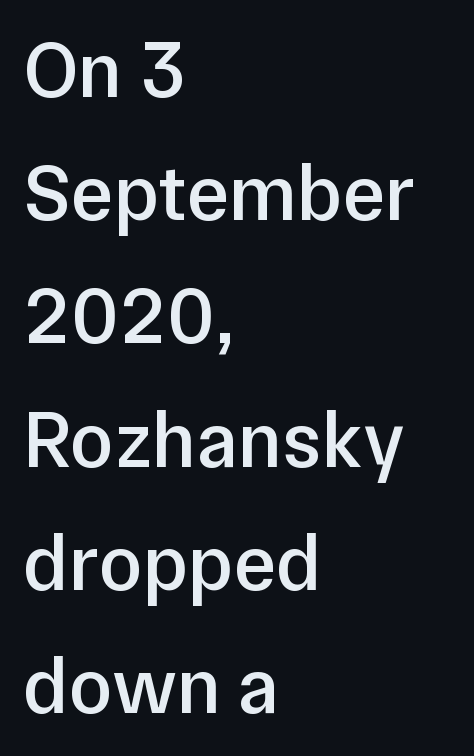
The image shows 80 px semibold sans-serif type, upright; set left-aligned, normal line spacing (1.54x), normal letter spacing, not underlined; low stroke contrast and a medium x-height.
